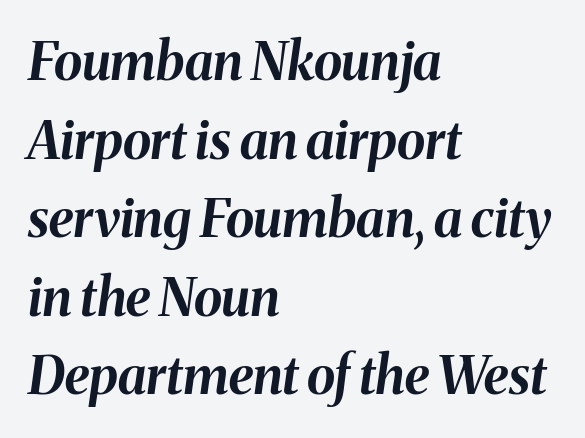
{"italic": "yes", "lean": "right", "slant_degrees": 8, "bold": "yes", "weight": "bold", "width": "normal", "stroke_contrast": "medium", "x_height": "medium", "monospaced": "no", "underline": "no", "align": "left", "line_spacing": "normal", "line_spacing_ratio": 1.51, "letter_spacing": "normal", "letter_spacing_em": 0.0, "glyph_px": 52}
